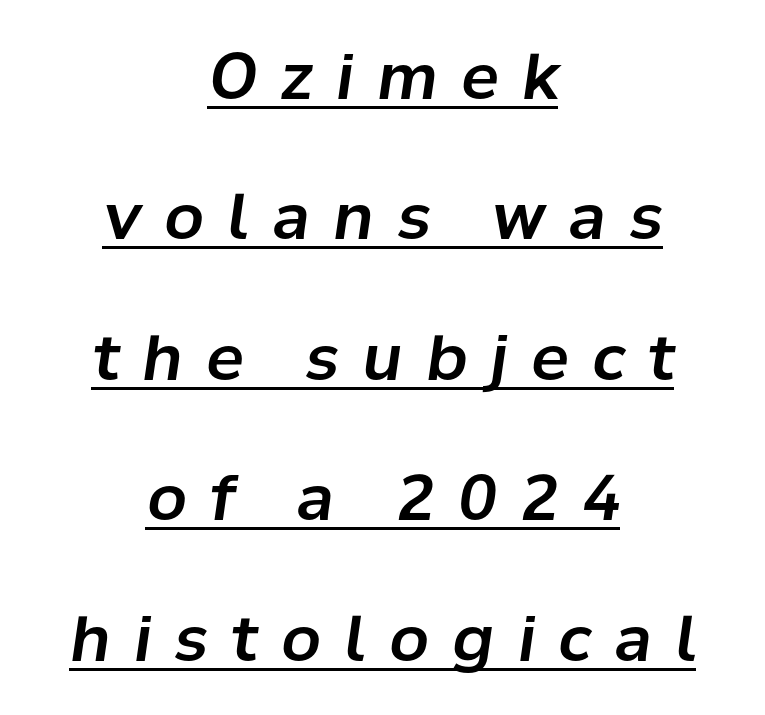
How are the letters spaced? Widely, with obvious added tracking. The rendered words wear a rule along their underside. If you measured baseline to baseline, you'd find a long distance. Notice how the passage keeps no hard edge, just a central spine.
